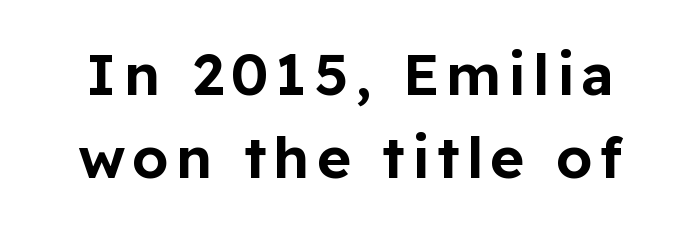
The image shows 58 px sans-serif type, upright; set normal line spacing (1.43x), not underlined; low stroke contrast and a medium x-height.
